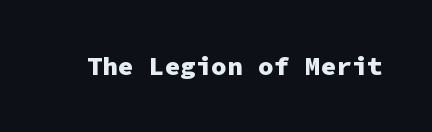
Q: Is the text bold? A: Yes.
Q: Is the text italic (slanted)? A: No, it is upright.
Q: Is the text underlined? A: No.
Q: Is the spacing between letters normal or unusually wide? A: Normal.
